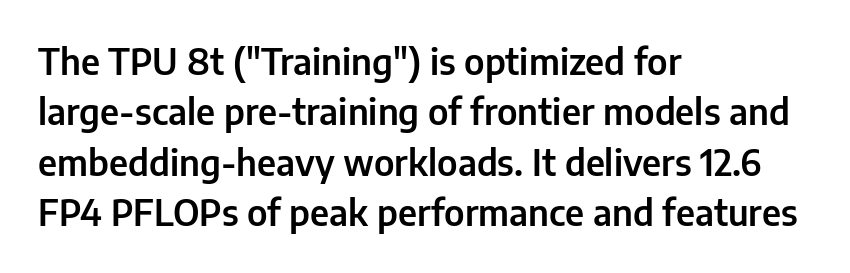
Vertical strokes here are truly vertical. The space between consecutive lines is moderate. The compositor pushed each line to the left boundary. The glyphs in this specimen are sans serif. The foot of each line stays bare and open. What stands out about the letter spacing? Nothing — it is the standard amount.
